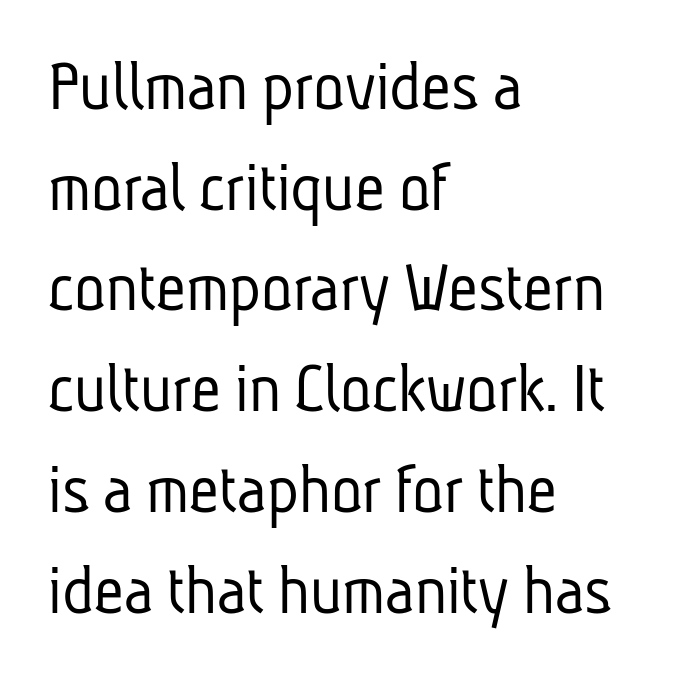
{"serif": "no", "bold": "no", "weight": "light", "width": "condensed", "stroke_contrast": "low", "x_height": "medium", "monospaced": "no", "underline": "no", "align": "left", "line_spacing": "normal", "line_spacing_ratio": 1.38, "letter_spacing": "normal", "letter_spacing_em": 0.0, "glyph_px": 73}
